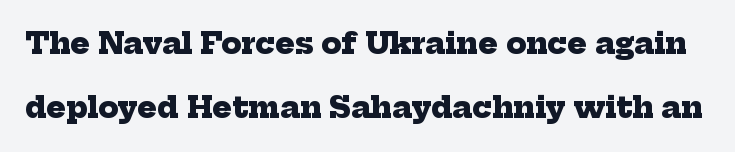
{"serif": "yes", "bold": "yes", "weight": "heavy", "width": "normal", "stroke_contrast": "low", "x_height": "medium", "monospaced": "no", "underline": "no", "line_spacing": "loose", "line_spacing_ratio": 2.21, "letter_spacing": "normal", "letter_spacing_em": 0.0, "glyph_px": 29}
